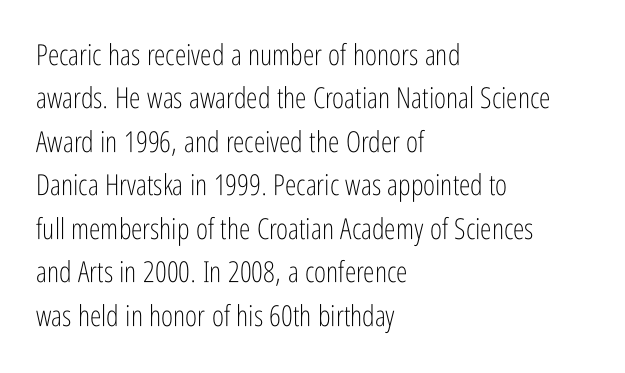
Q: Is the text bold? A: No.
Q: Is the text italic (slanted)? A: No, it is upright.
Q: Is the typeface a serif or a sans-serif typeface? A: Sans-serif.
Q: Is the text underlined? A: No.
Q: How is the paragraph aligned? A: Left-aligned.
Q: Is the spacing between letters normal or unusually wide? A: Normal.
Q: Is the spacing between lines tight, normal or loose? A: Normal.
Q: Width (condensed, normal, or wide)? A: Condensed.
Q: Stroke contrast? A: Low.
Q: x-height? A: Medium.
Q: Monospaced? A: No.
